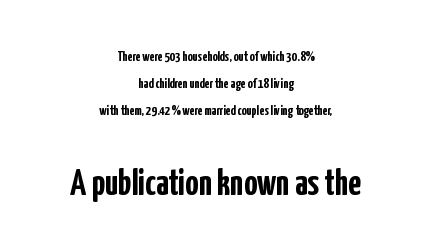
{"serif": "no", "italic": "no", "bold": "yes", "weight": "semibold", "width": "condensed", "stroke_contrast": "low", "x_height": "medium", "monospaced": "no", "underline": "no", "align": "center", "line_spacing": "loose", "line_spacing_ratio": 1.94, "letter_spacing": "normal", "letter_spacing_em": 0.0, "larger_block": "second", "size_ratio": 2.64, "glyph_px": 37}
